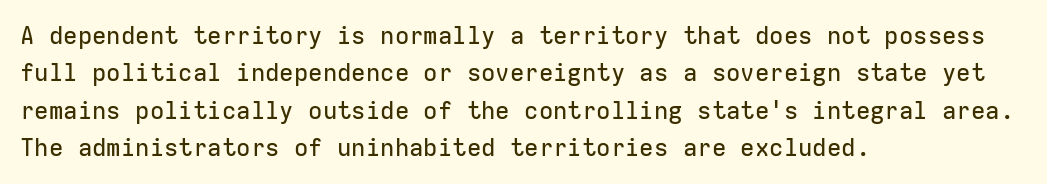
Quick note: interline space is typical. Ordinary non-slanted type is in use. The glyphs are unaccompanied by any horizontal stroke below them. The setting favours the left margin, as ordinary paragraphs usually do.
